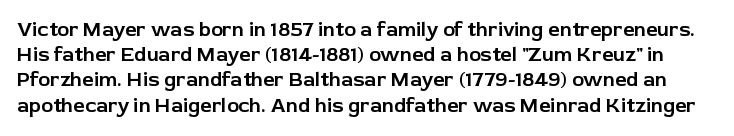
{"italic": "no", "underline": "no", "line_spacing": "normal", "line_spacing_ratio": 1.26, "letter_spacing": "normal", "letter_spacing_em": 0.0, "glyph_px": 20}
